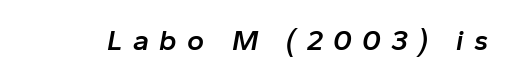
Q: Is the text bold? A: Semi-bold.
Q: Is the text italic (slanted)? A: Yes, it leans right by about 10 degrees.
Q: Is the text underlined? A: No.
Q: Is the spacing between letters normal or unusually wide? A: Unusually wide.
Q: Width (condensed, normal, or wide)? A: Normal.
Q: Stroke contrast? A: Low.
Q: x-height? A: Medium.
Q: Monospaced? A: No.
